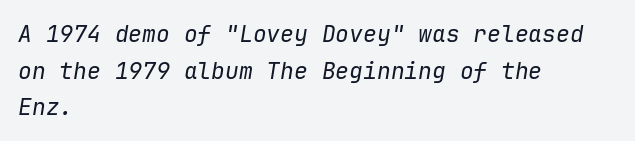
Q: Is the text bold? A: No.
Q: Is the text italic (slanted)? A: Yes, it leans right by about 9 degrees.
Q: Is the text underlined? A: No.
Q: How is the paragraph aligned? A: Left-aligned.
Q: Is the spacing between letters normal or unusually wide? A: Normal.
Q: Is the spacing between lines tight, normal or loose? A: Normal.
